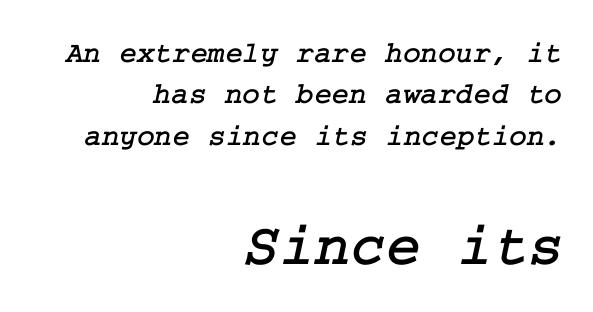
Q: Is the typeface a serif or a sans-serif typeface? A: Serif.
Q: Is the text underlined? A: No.
Q: How is the paragraph aligned? A: Right-aligned.
Q: Is the spacing between letters normal or unusually wide? A: Normal.
Q: Is the spacing between lines tight, normal or loose? A: Normal.
Q: Which block of text is set in a larger size, the first (top) or the second (bottom)? A: The second (bottom) one.
Q: Width (condensed, normal, or wide)? A: Normal.
Q: Stroke contrast? A: Low.
Q: x-height? A: Medium.
